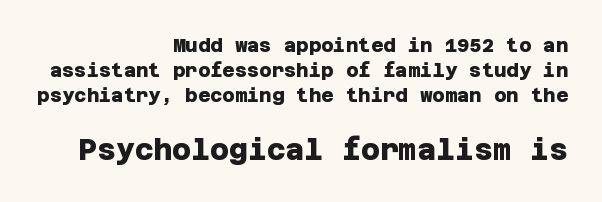
{"serif": "no", "bold": "yes", "weight": "heavy", "width": "normal", "stroke_contrast": "low", "x_height": "large", "underline": "no", "align": "right", "line_spacing": "normal", "line_spacing_ratio": 1.32, "letter_spacing": "normal", "letter_spacing_em": 0.0, "larger_block": "second", "size_ratio": 1.53, "glyph_px": 29}
